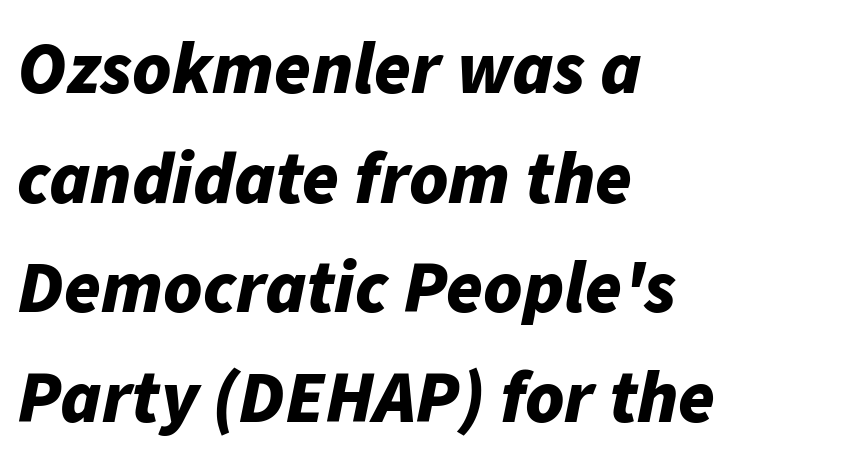
{"italic": "yes", "lean": "right", "slant_degrees": 11, "bold": "yes", "weight": "bold", "width": "normal", "stroke_contrast": "low", "x_height": "medium", "monospaced": "no", "underline": "no", "align": "left", "line_spacing": "normal", "line_spacing_ratio": 1.48, "letter_spacing": "normal", "letter_spacing_em": 0.0, "glyph_px": 74}
